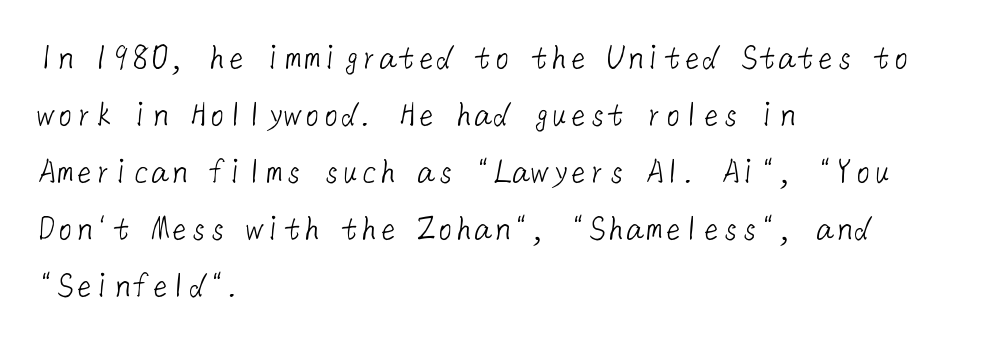
{"serif": "no", "bold": "no", "weight": "light", "width": "normal", "stroke_contrast": "low", "x_height": "medium", "underline": "no", "align": "left", "line_spacing": "normal", "line_spacing_ratio": 1.5, "letter_spacing": "normal", "letter_spacing_em": 0.0, "glyph_px": 38}
